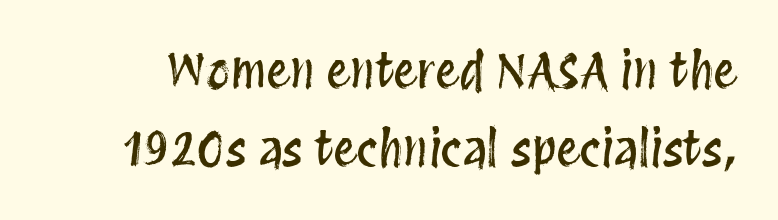
The image shows 48 px condensed type, upright; set normal line spacing (1.63x), normal letter spacing, not underlined; medium stroke contrast and a large x-height.
